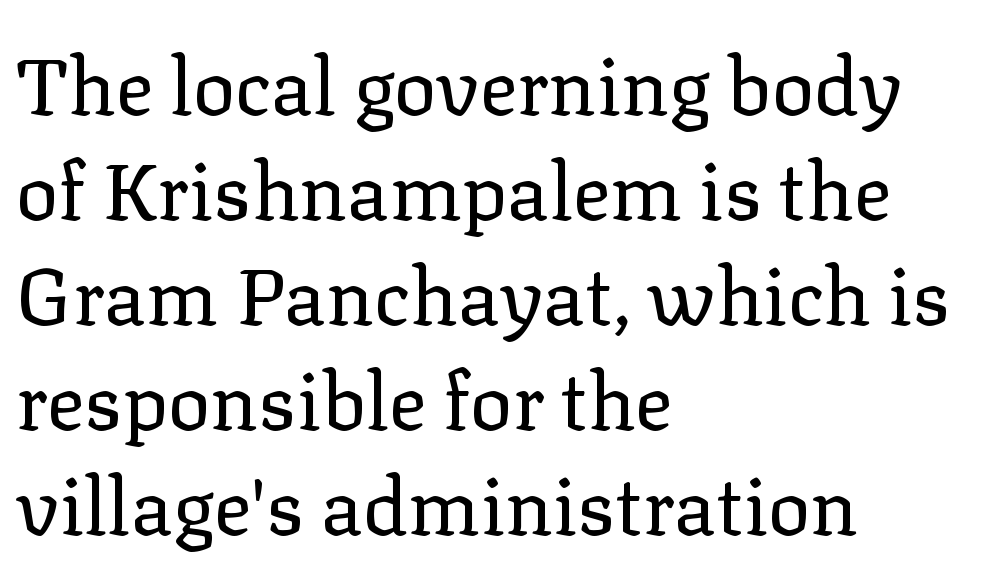
The image shows 79 px regular-weight serif type, upright; set left-aligned, normal line spacing (1.33x), normal letter spacing, not underlined; low stroke contrast and a medium x-height.
